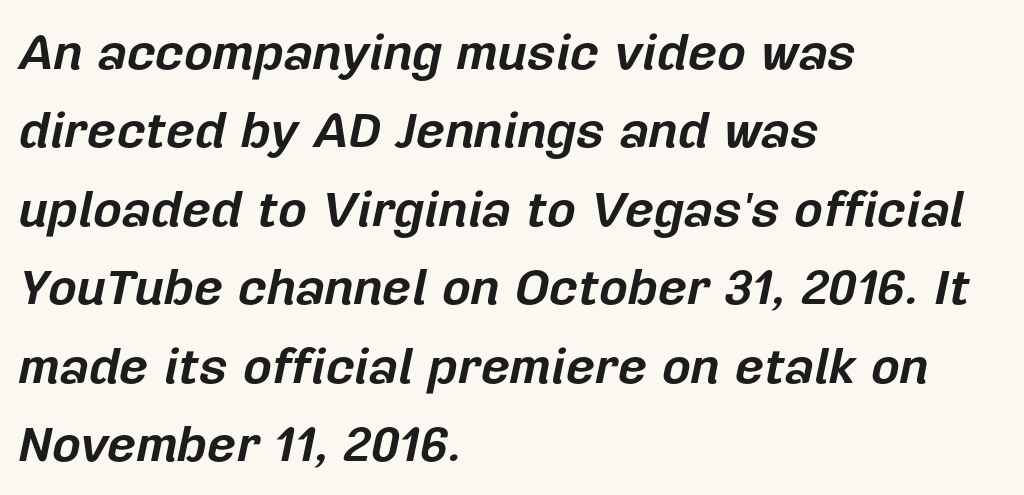
{"italic": "yes", "lean": "right", "slant_degrees": 12, "bold": "yes", "weight": "bold", "width": "normal", "stroke_contrast": "low", "x_height": "medium", "monospaced": "no", "underline": "no", "align": "left", "line_spacing": "normal", "line_spacing_ratio": 1.57, "letter_spacing": "normal", "letter_spacing_em": 0.0, "glyph_px": 50}
